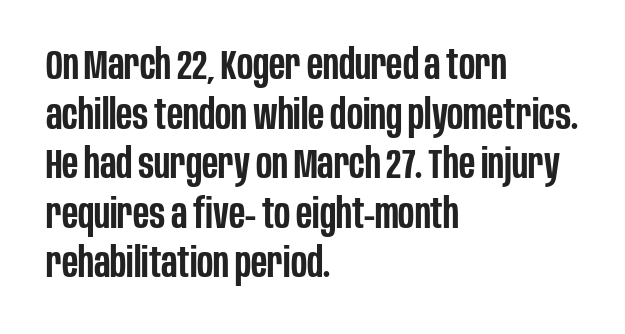
Spacing verdict: proportional, widths tailored to each character. This is the regular roman posture of the typeface. Quick note: underline off. Caption: multi-line text, flush left, ragged right. The designer went with a sans here, leaving each stem footless.
